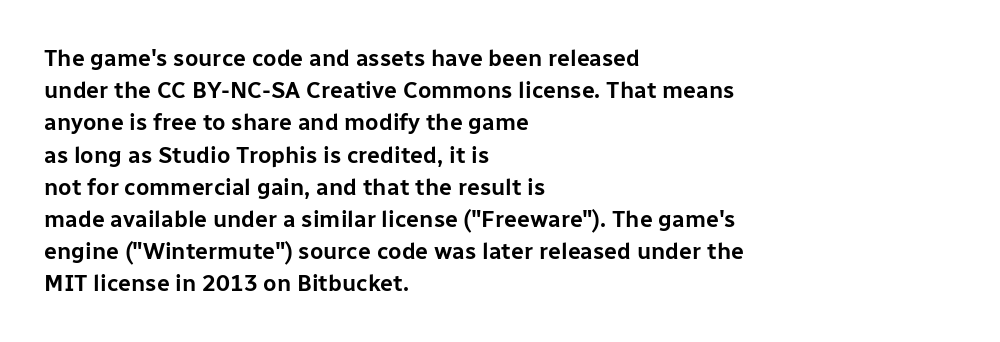
Does the leading feel generous? No, just average. The paragraph shown leans on its left margin. The string is rendered with underlining switched off. Here the glyphs are tracked normally, forming tight word shapes. The font's upright variant was chosen for this text.
